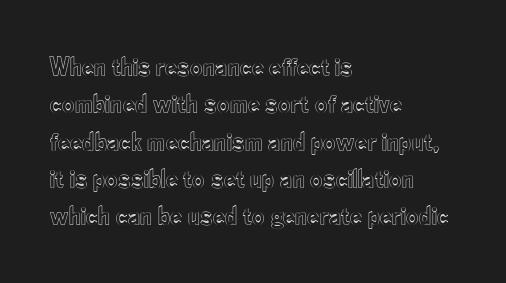
Normally led — the rows are evenly, conventionally spaced. Letter spacing: default. This is the regular roman posture of the typeface. Clear beneath every line of the passage. This rendering uses left alignment, leaving the right contour irregular.
